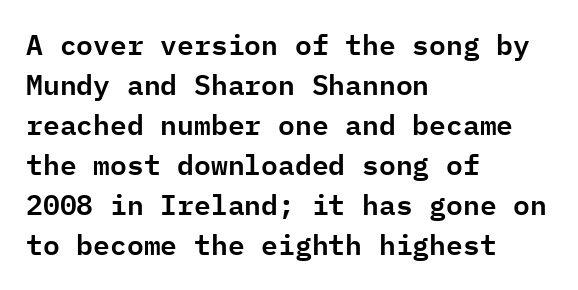
The image shows 28 px sans-serif type, upright, monospaced; set left-aligned, normal line spacing (1.43x), normal letter spacing, not underlined; low stroke contrast and a medium x-height.
